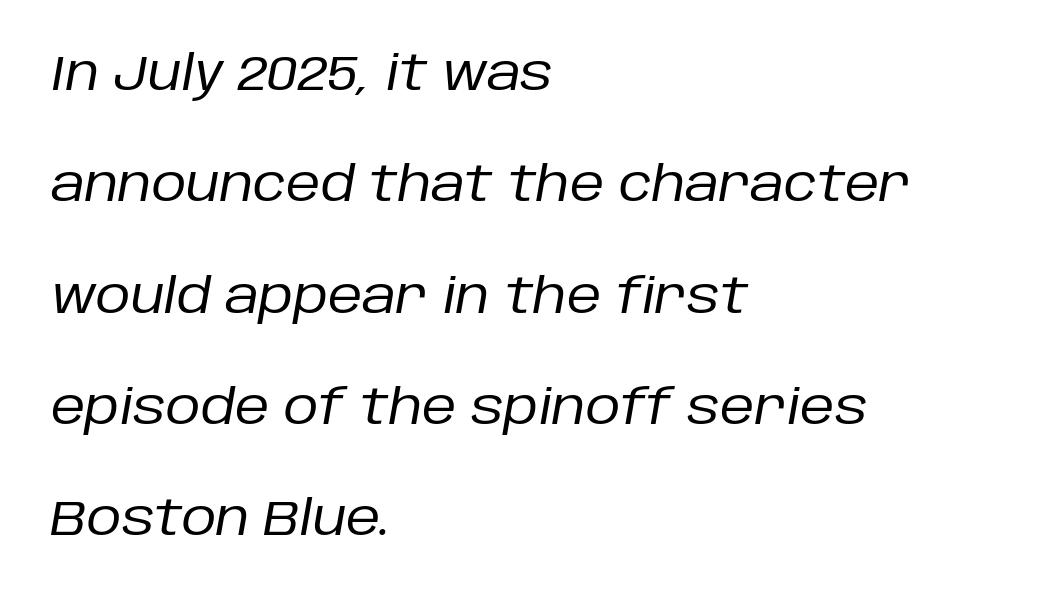
{"italic": "yes", "lean": "right", "slant_degrees": 10, "bold": "no", "weight": "regular", "width": "normal", "stroke_contrast": "low", "x_height": "large", "monospaced": "no", "underline": "no", "align": "left", "line_spacing": "loose", "line_spacing_ratio": 2.32, "letter_spacing": "normal", "letter_spacing_em": 0.0, "glyph_px": 48}
